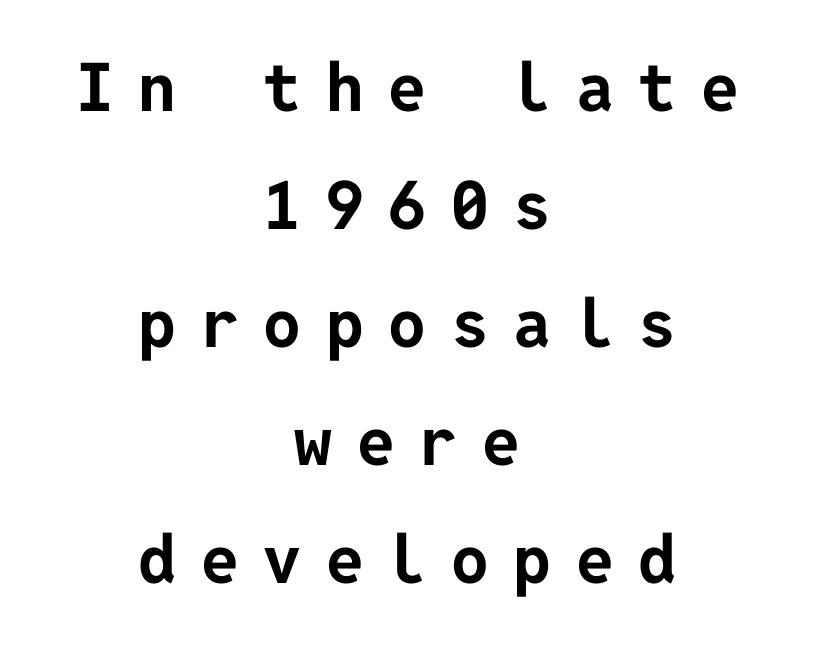
What weight is shown? A full bold with thick strokes. If you drew a line through each stem, it would be perfectly vertical. Is the letter spacing exaggerated? Yes — the characters are pushed far apart. Words float on clear page, feet unadorned. This sample uses a sans-serif face. The setting favours the middle, as headings and verse often do.
